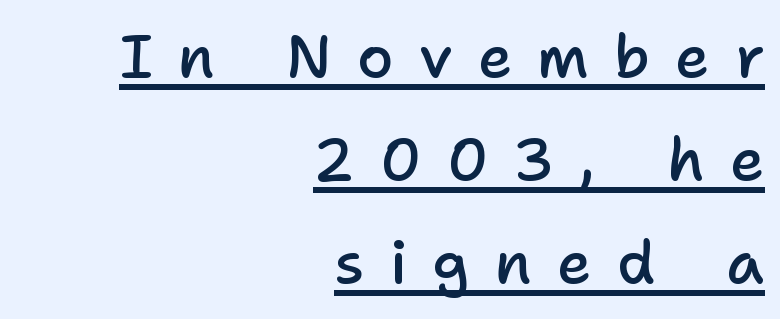
{"serif": "no", "italic": "no", "bold": "semi", "weight": "semibold", "width": "normal", "stroke_contrast": "low", "x_height": "medium", "monospaced": "no", "underline": "yes", "align": "right", "line_spacing_ratio": 1.75, "letter_spacing": "wide", "letter_spacing_em": 0.43, "glyph_px": 59}
